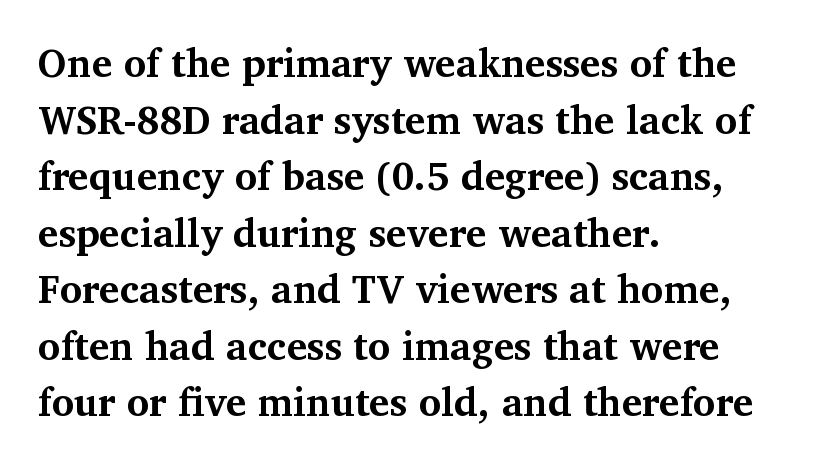
Q: Is the text bold? A: Yes.
Q: Is the text italic (slanted)? A: No, it is upright.
Q: Is the typeface a serif or a sans-serif typeface? A: Serif.
Q: Is the text underlined? A: No.
Q: How is the paragraph aligned? A: Left-aligned.
Q: Is the spacing between letters normal or unusually wide? A: Normal.
Q: Is the spacing between lines tight, normal or loose? A: Normal.
Q: Width (condensed, normal, or wide)? A: Normal.
Q: Stroke contrast? A: Medium.
Q: x-height? A: Medium.
Q: Monospaced? A: No.
